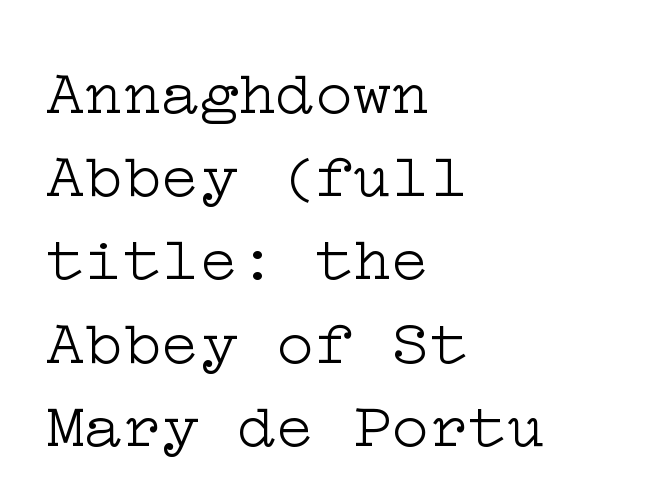
The font family rendered here belongs to the serif group. Is the stroke heavy? The answer is a plain regular-or-lighter. The compositor pushed each line to the left boundary. Clear beneath every line of the passage. These lines keep a tight, regular rhythm from letter to letter.
